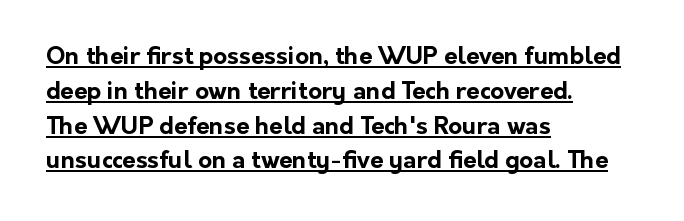
The passage is arranged the way most books set body copy — flush left. Standard letterfit; no display-style spreading of the glyphs. The line-height multiplier appears to be the usual default. Strokes here are thick enough to call this a true bold. It's the straight-up-and-down kind of type. Students, observe the line beneath the letters — that is underlining.
